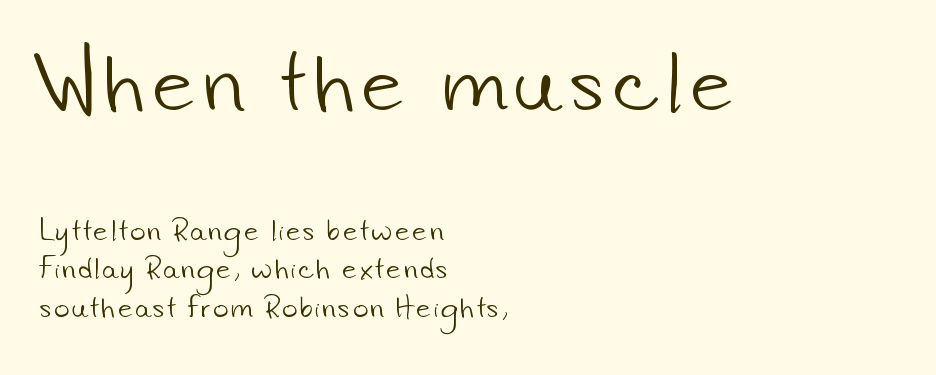
The image shows 77 px light sans-serif type; set left-aligned, normal line spacing (1.48x), not underlined; the first (top) block is 2.96x larger; low stroke contrast and a small x-height.
